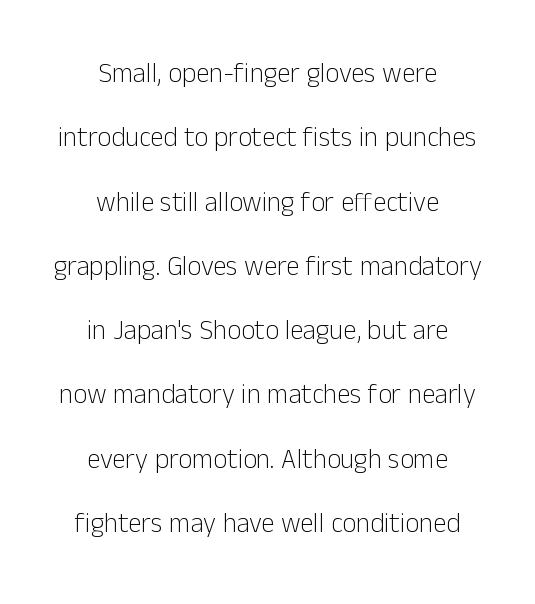
Plain, unruled lines of type. These lines stack symmetrically, like a column narrowing and widening about its center. These lines keep a tight, regular rhythm from letter to letter. Ink coverage per letter is moderate at most.
